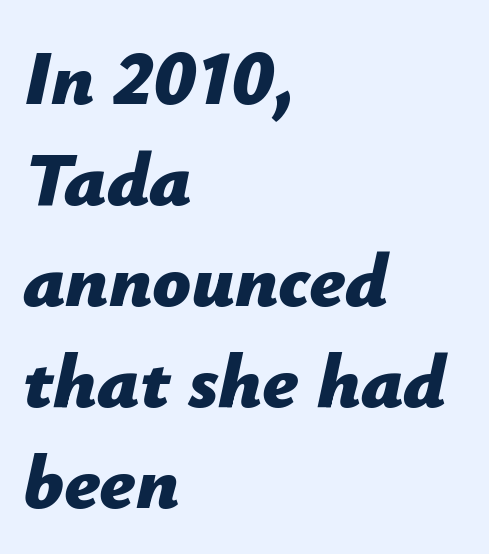
Nobody touched the tracking dial on this one. Quick note: interline space is typical. These lines are rendered in a variable-pitch font. Quick note: italic. Its strokes are broad and dark, the hallmark of bold type. The rag falls on the right side of this text block.
